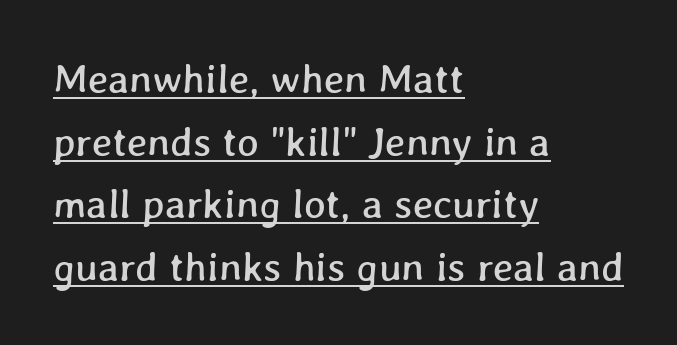
The image shows 41 px text type; set left-aligned, normal line spacing (1.53x), normal letter spacing, underlined; low stroke contrast and a medium x-height.
